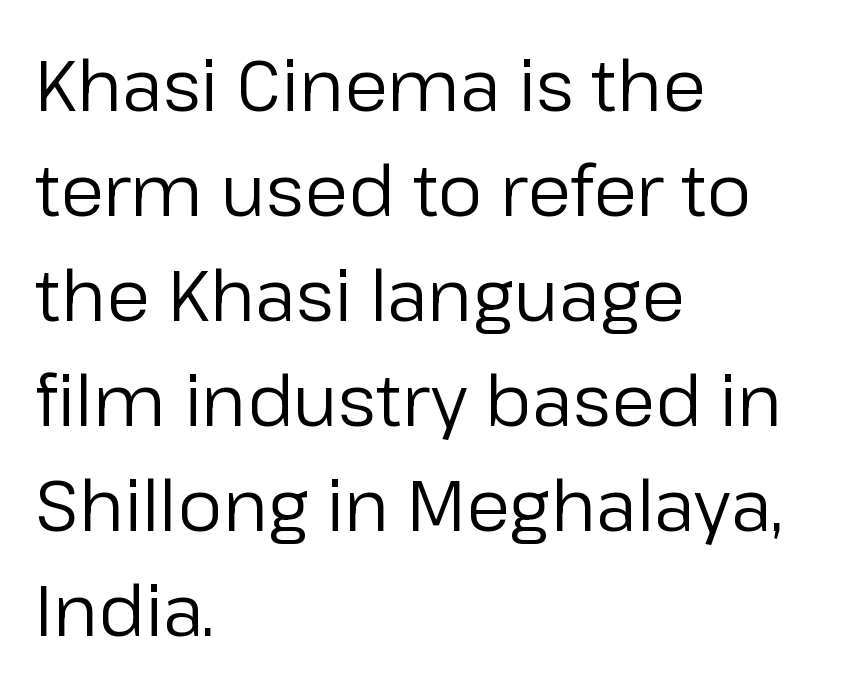
Q: Is the text bold? A: No.
Q: Is the text italic (slanted)? A: No, it is upright.
Q: Is the typeface a serif or a sans-serif typeface? A: Sans-serif.
Q: Is the text underlined? A: No.
Q: How is the paragraph aligned? A: Left-aligned.
Q: Is the spacing between letters normal or unusually wide? A: Normal.
Q: Is the spacing between lines tight, normal or loose? A: Normal.
Q: Width (condensed, normal, or wide)? A: Normal.
Q: Stroke contrast? A: Low.
Q: x-height? A: Medium.
Q: Monospaced? A: No.
